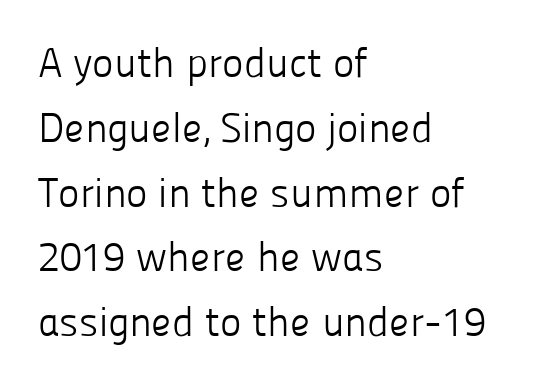
{"serif": "no", "italic": "no", "bold": "no", "weight": "light", "width": "normal", "stroke_contrast": "low", "x_height": "medium", "monospaced": "no", "underline": "no", "align": "left", "line_spacing": "normal", "line_spacing_ratio": 1.58, "letter_spacing": "normal", "letter_spacing_em": 0.0, "glyph_px": 41}
